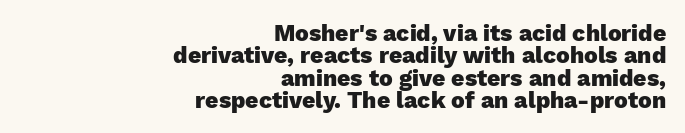
The image shows 23 px bold type, upright; set right-aligned, tight line spacing (0.97x), normal letter spacing, not underlined.
